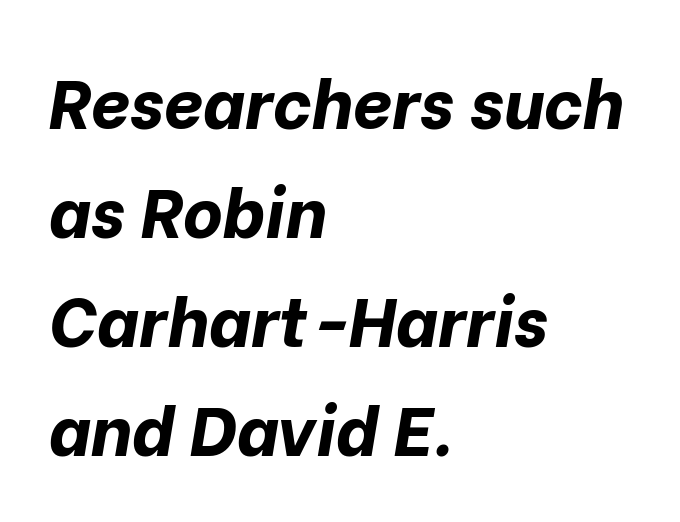
Q: Is the text bold? A: Yes.
Q: Is the text italic (slanted)? A: Yes, it leans right by about 10 degrees.
Q: Is the text underlined? A: No.
Q: How is the paragraph aligned? A: Left-aligned.
Q: Is the spacing between letters normal or unusually wide? A: Normal.
Q: Is the spacing between lines tight, normal or loose? A: Normal.
Q: Width (condensed, normal, or wide)? A: Normal.
Q: Stroke contrast? A: Low.
Q: x-height? A: Medium.
Q: Monospaced? A: No.
